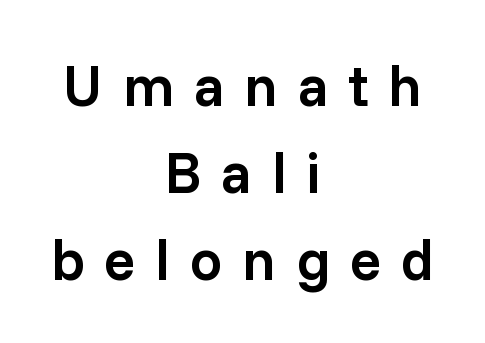
The image shows 58 px semibold sans-serif type, upright; set centered, normal line spacing (1.5x), unusually wide letter spacing (+0.34 em), not underlined; low stroke contrast and a medium x-height.
